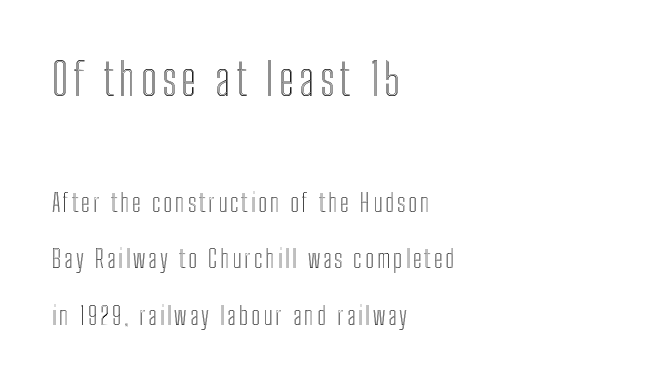
The image shows 44 px condensed type, upright; set left-aligned, loose line spacing (2.26x), not underlined; the first (top) block is 1.76x larger; a medium x-height.
